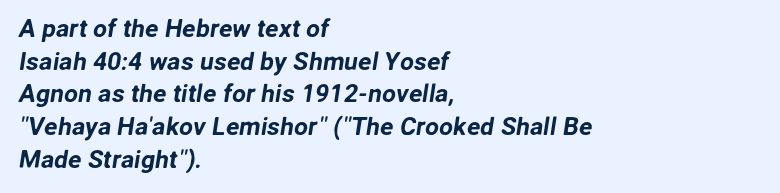
The image shows 25 px text type; set left-aligned, normal line spacing (1.31x), normal letter spacing, not underlined.
